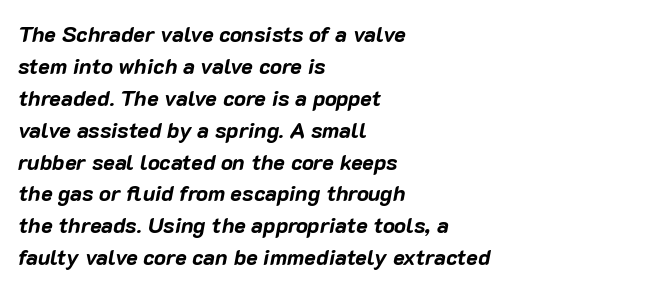
The image shows 22 px bold type, italic (leaning right); set left-aligned, normal line spacing (1.45x), normal letter spacing, not underlined.
